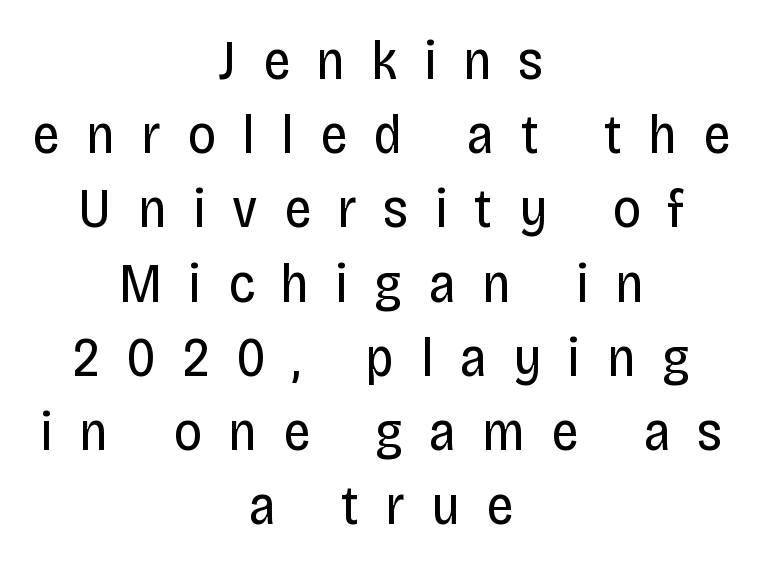
The image shows 55 px regular-weight, condensed sans-serif type, upright; set centered, normal line spacing (1.35x), unusually wide letter spacing (+0.48 em), not underlined; low stroke contrast and a large x-height.
